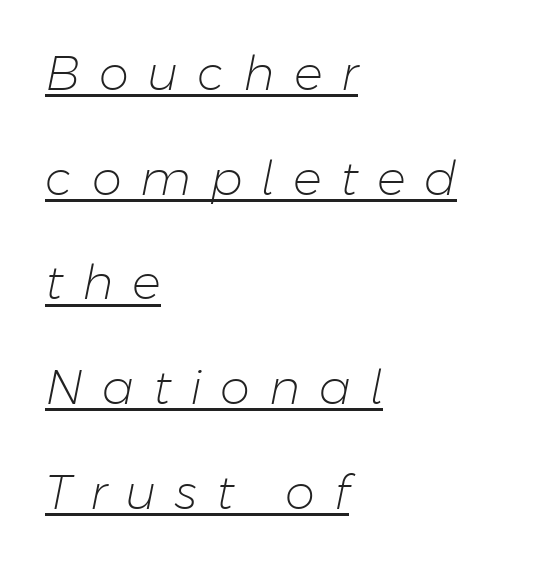
The image shows 48 px light type, italic (leaning right); set left-aligned, loose line spacing (2.18x), unusually wide letter spacing (+0.39 em), underlined; low stroke contrast and a medium x-height.
